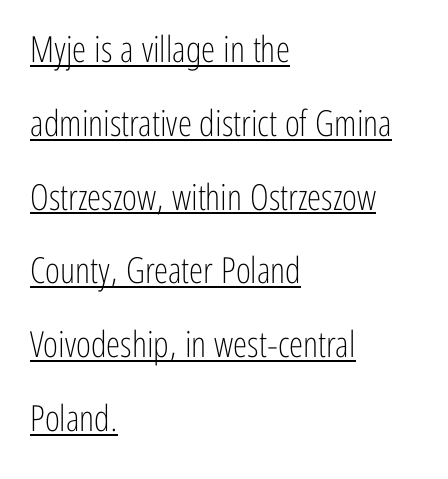
The strokes are not fattened; the text isn't bold. Leading: increased. This rendering uses left alignment, leaving the right contour irregular. Nobody touched the tracking dial on this one. A roman cut, with each character standing at attention. A typesetter would label this face a sans.
